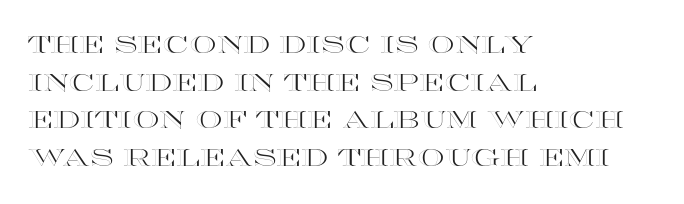
The image shows 24 px text type, upright; set left-aligned, normal line spacing (1.57x), normal letter spacing, not underlined.
